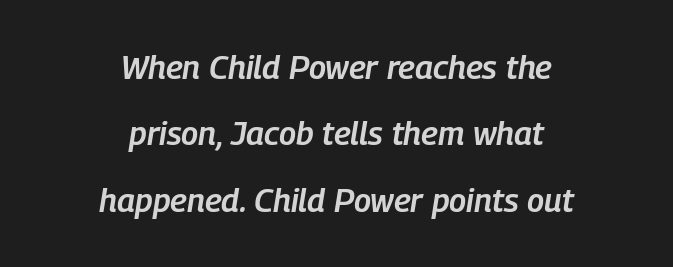
{"italic": "yes", "lean": "right", "slant_degrees": 9, "bold": "semi", "weight": "semibold", "width": "condensed", "stroke_contrast": "low", "x_height": "medium", "monospaced": "no", "underline": "no", "align": "center", "line_spacing": "loose", "line_spacing_ratio": 2.01, "letter_spacing": "normal", "letter_spacing_em": 0.0, "glyph_px": 33}
